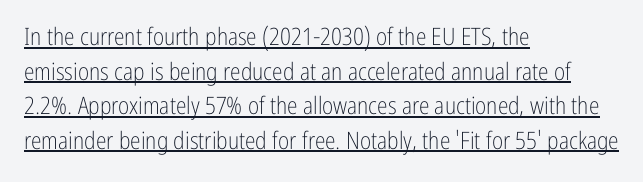
{"italic": "no", "bold": "no", "underline": "yes", "align": "left", "line_spacing": "normal", "line_spacing_ratio": 1.44, "letter_spacing": "normal", "letter_spacing_em": 0.0, "glyph_px": 24}
